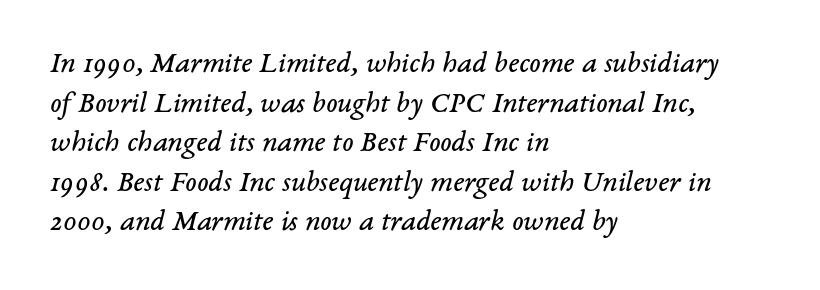
Q: Is the text bold? A: No.
Q: Is the text italic (slanted)? A: Yes, it leans right by about 14 degrees.
Q: Is the typeface a serif or a sans-serif typeface? A: Serif.
Q: Is the text underlined? A: No.
Q: How is the paragraph aligned? A: Left-aligned.
Q: Is the spacing between letters normal or unusually wide? A: Normal.
Q: Is the spacing between lines tight, normal or loose? A: Normal.
Q: Width (condensed, normal, or wide)? A: Normal.
Q: Stroke contrast? A: Low.
Q: x-height? A: Medium.
Q: Monospaced? A: No.
